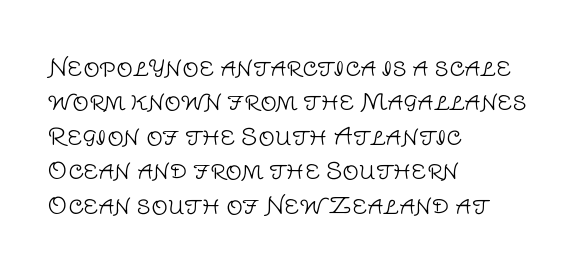
{"bold": "no", "underline": "no", "align": "left", "line_spacing": "normal", "line_spacing_ratio": 1.5, "letter_spacing": "normal", "letter_spacing_em": 0.0, "glyph_px": 23}
